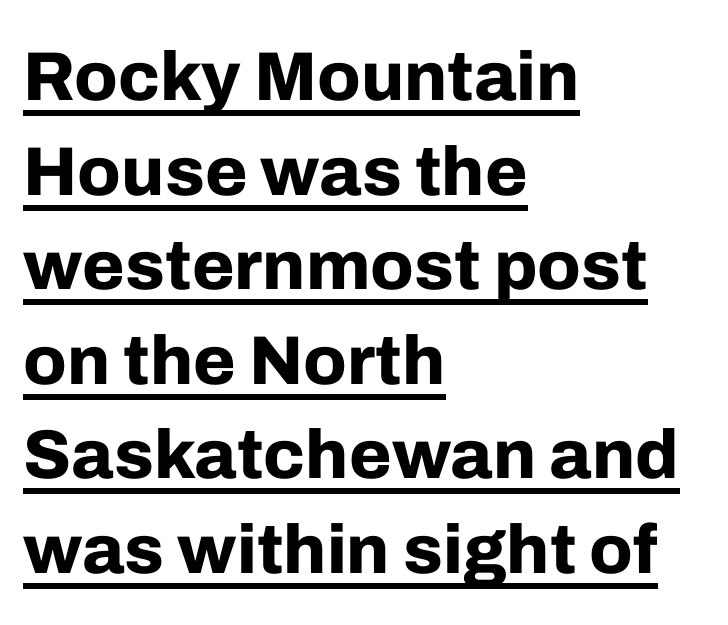
A student would call this left alignment; a typographer would say flush left, rag right. This is the regular roman posture of the typeface. Does the weight exceed regular? Yes, all the way to bold. Does a line run under the words? Yes, clearly.
